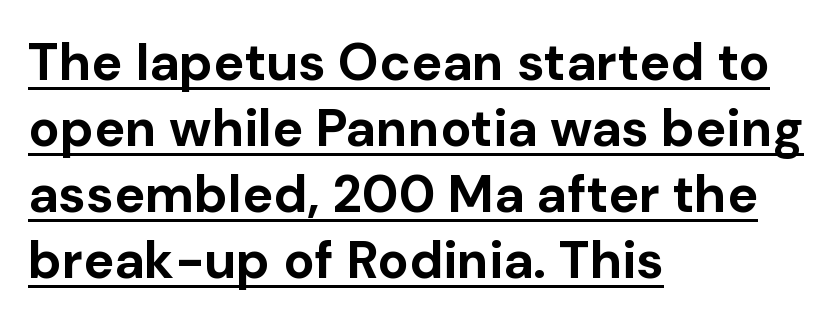
The image shows 52 px bold sans-serif type, upright; set left-aligned, normal line spacing (1.27x), normal letter spacing, underlined; low stroke contrast and a medium x-height.
